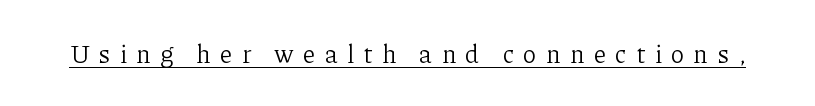
{"italic": "no", "bold": "no", "underline": "yes", "letter_spacing": "wide", "letter_spacing_em": 0.37, "glyph_px": 25}
